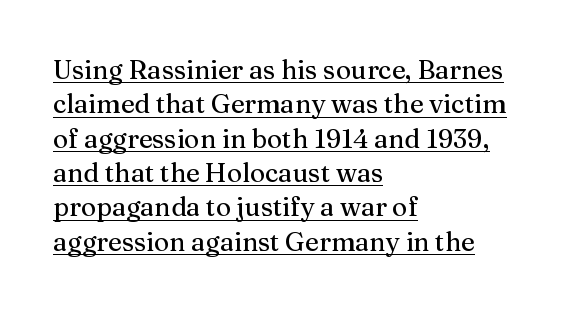
Characters follow at the spacing the type designer built in. The font's upright variant was chosen for this text. Short and long lines alike share a common starting point at left. Regarding leading, the lines here are spaced in the standard way. Check the space under the baseline: a stroke is drawn there.
